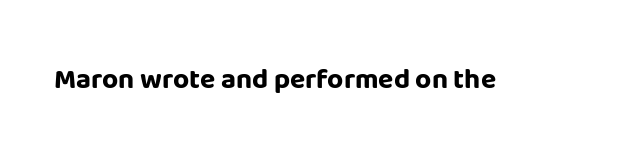
{"serif": "no", "italic": "no", "bold": "yes", "weight": "bold", "width": "normal", "stroke_contrast": "low", "x_height": "large", "monospaced": "no", "underline": "no", "letter_spacing": "normal", "letter_spacing_em": 0.0, "glyph_px": 28}
